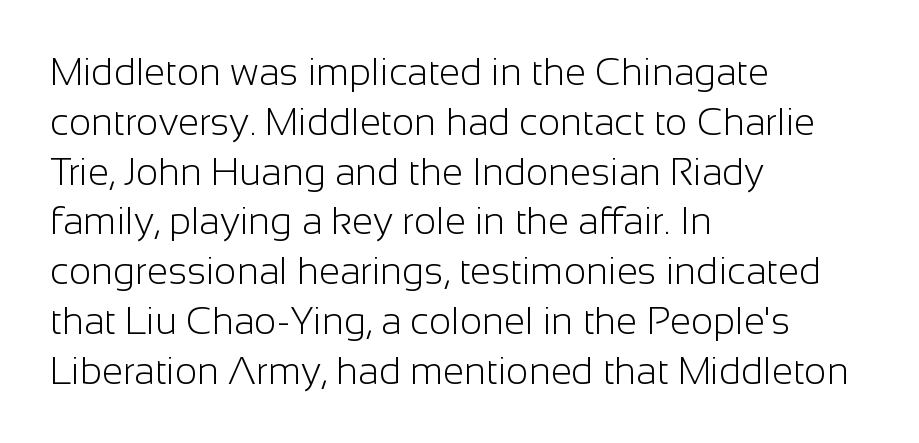
Q: Is the text bold? A: No.
Q: Is the text italic (slanted)? A: No, it is upright.
Q: Is the typeface a serif or a sans-serif typeface? A: Sans-serif.
Q: Is the text underlined? A: No.
Q: How is the paragraph aligned? A: Left-aligned.
Q: Is the spacing between letters normal or unusually wide? A: Normal.
Q: Is the spacing between lines tight, normal or loose? A: Normal.
Q: Width (condensed, normal, or wide)? A: Normal.
Q: Stroke contrast? A: Low.
Q: x-height? A: Medium.
Q: Monospaced? A: No.
